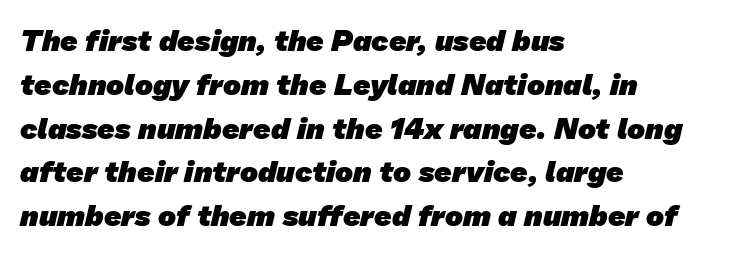
Q: Is the text bold? A: Yes.
Q: Is the typeface a serif or a sans-serif typeface? A: Sans-serif.
Q: Is the text underlined? A: No.
Q: How is the paragraph aligned? A: Left-aligned.
Q: Is the spacing between letters normal or unusually wide? A: Normal.
Q: Is the spacing between lines tight, normal or loose? A: Normal.
Q: Width (condensed, normal, or wide)? A: Normal.
Q: Stroke contrast? A: Low.
Q: x-height? A: Medium.
Q: Monospaced? A: No.
